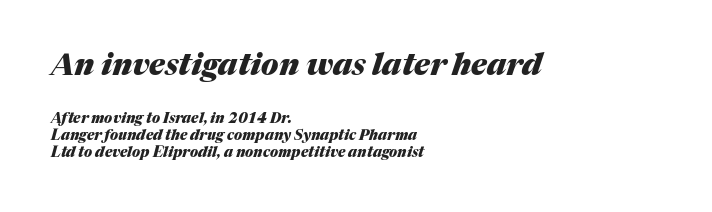
Unmarked baselines from the first word to the last. The letters sit at their default tracking, neither squeezed nor spread. A student would call this left alignment; a typographer would say flush left, rag right. Note the varied advance widths — an 'i' is clearly narrower than an 'm'. Weight check: bold — yes, fully.
